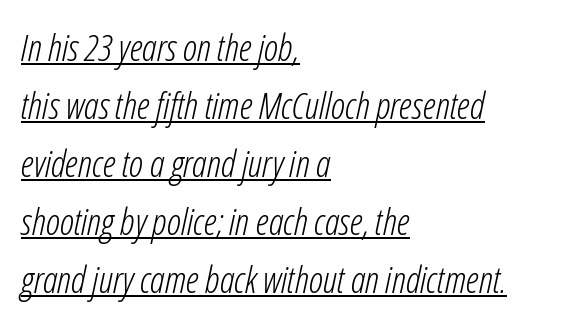
Q: Is the text bold? A: No.
Q: Is the text italic (slanted)? A: Yes, it leans right by about 12 degrees.
Q: Is the text underlined? A: Yes.
Q: How is the paragraph aligned? A: Left-aligned.
Q: Is the spacing between letters normal or unusually wide? A: Normal.
Q: Is the spacing between lines tight, normal or loose? A: Normal.
Q: Width (condensed, normal, or wide)? A: Condensed.
Q: Stroke contrast? A: Low.
Q: x-height? A: Medium.
Q: Monospaced? A: No.
